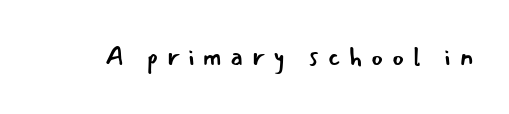
Q: Is the text bold? A: No.
Q: Is the text italic (slanted)? A: No, it is upright.
Q: Is the text underlined? A: No.
Q: Is the spacing between letters normal or unusually wide? A: Unusually wide.
